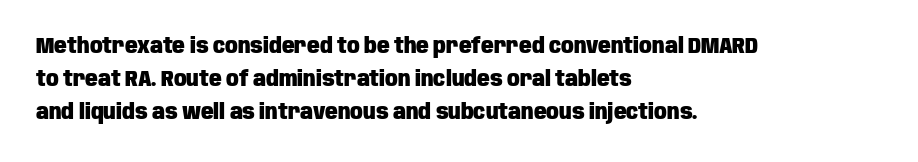
The image shows 21 px bold type, upright; set left-aligned, normal line spacing (1.58x), normal letter spacing, not underlined.
